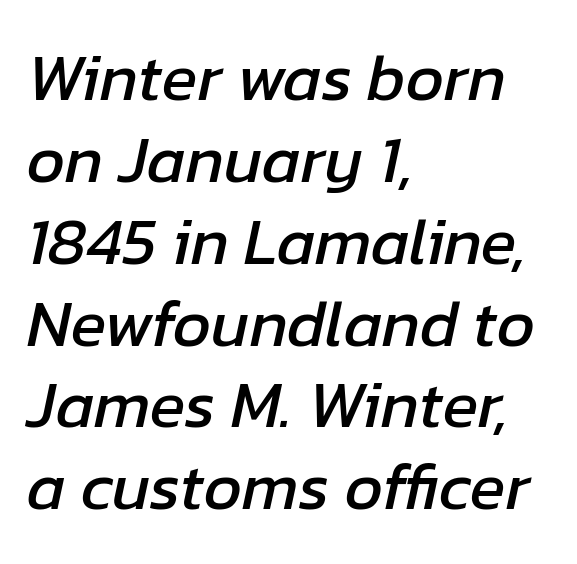
{"italic": "yes", "lean": "right", "slant_degrees": 12, "width": "normal", "stroke_contrast": "low", "x_height": "medium", "monospaced": "no", "underline": "no", "align": "left", "line_spacing_ratio": 1.24, "letter_spacing": "normal", "letter_spacing_em": 0.0, "glyph_px": 66}
